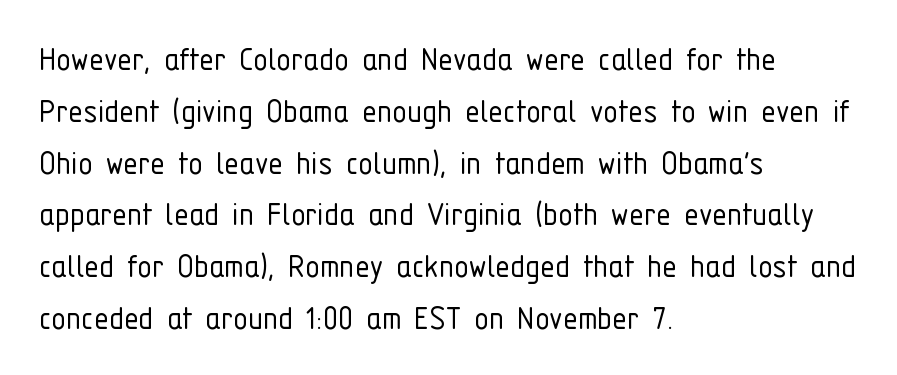
The image shows 37 px light, condensed sans-serif type, upright; set left-aligned, normal line spacing (1.4x), normal letter spacing, not underlined; low stroke contrast and a medium x-height.
